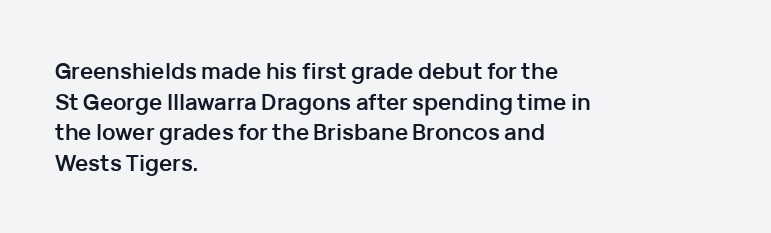
If you drew a line through each stem, it would be perfectly vertical. A normal amount of white space separates one row of letters from the next. Unmarked baselines from the first word to the last. Pretty heavy lettering here — definitely bold. The paragraph has a hard left edge and a soft right edge. These lines keep a tight, regular rhythm from letter to letter.
